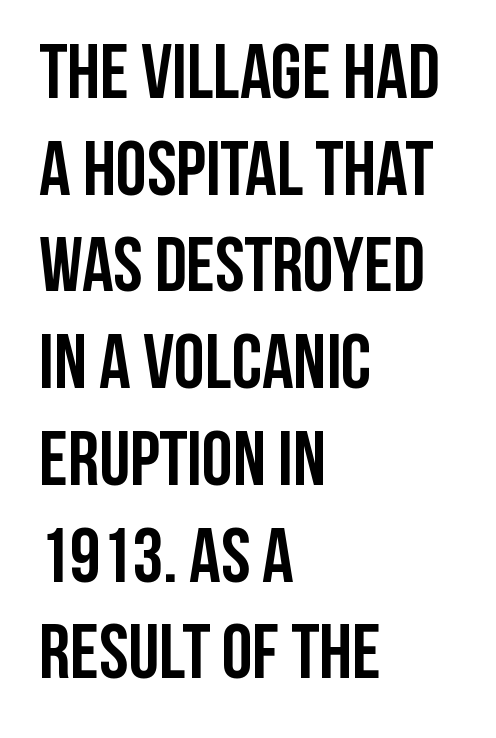
How are the letters spaced? Ordinarily, with no added tracking. Each letter keeps its own natural width here, so spacing adapts to shape. Heavy-handed strokes throughout: this text is bold. Does the lettering tilt? It doesn't — this is upright.
